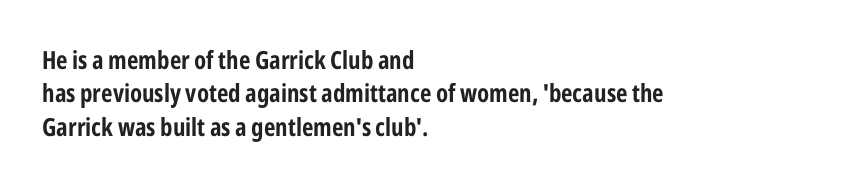
The image shows 25 px bold type, upright; set left-aligned, normal line spacing (1.34x), normal letter spacing, not underlined.
